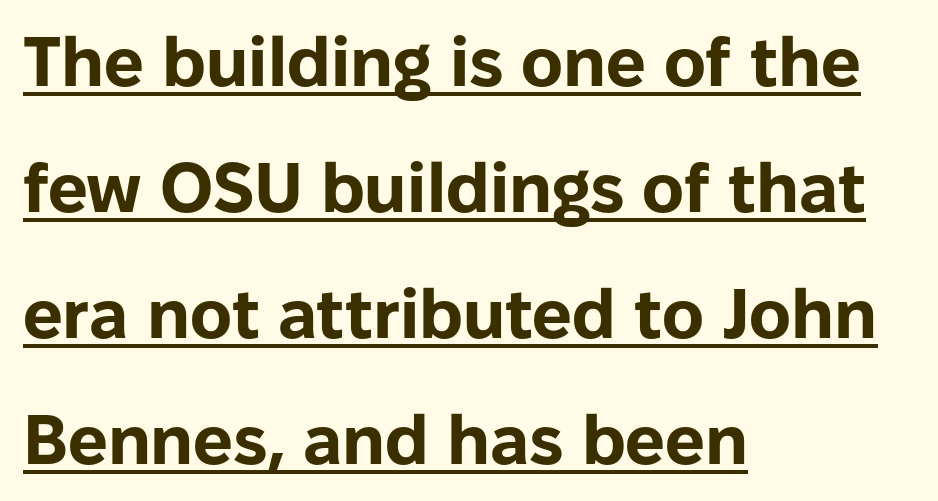
Horizontally, the lines are justified to the leading edge only. When letters stand straight like this, we call the style roman or upright. The sample has been set heavy, in full bold. Decoration check: the copy is underlined.
